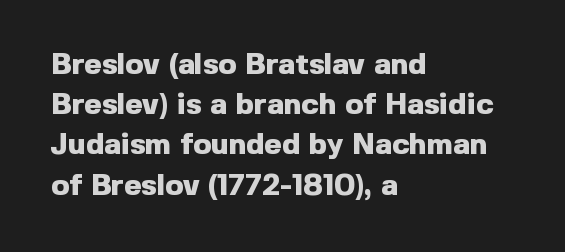
Looks like regular typesetting: each glyph gets only the width it needs. The typesetter chose a ragged-right arrangement here. The rendering uses a moderate line-height, typical for paragraphs. In terms of posture, this sample is upright. What stands out about the letter spacing? Nothing — it is the standard amount.
